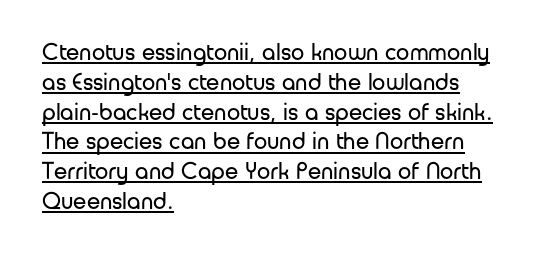
The image shows 24 px text type, upright; set left-aligned, line spacing 1.24x, normal letter spacing, underlined.
